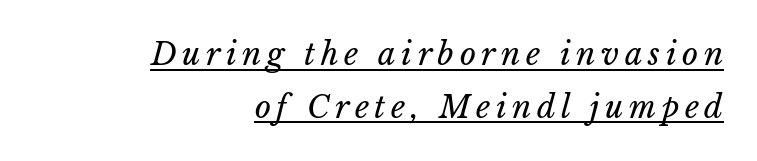
Q: Is the text bold? A: No.
Q: Is the text underlined? A: Yes.
Q: How is the paragraph aligned? A: Right-aligned.
Q: Is the spacing between lines tight, normal or loose? A: Normal.
Q: Width (condensed, normal, or wide)? A: Normal.
Q: Stroke contrast? A: Low.
Q: x-height? A: Medium.
Q: Monospaced? A: No.
